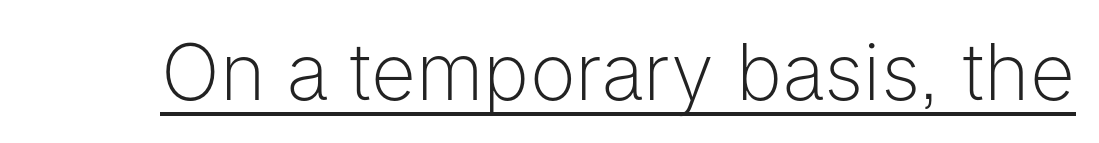
The image shows 78 px light sans-serif type, upright; set normal letter spacing, underlined; low stroke contrast and a medium x-height.
